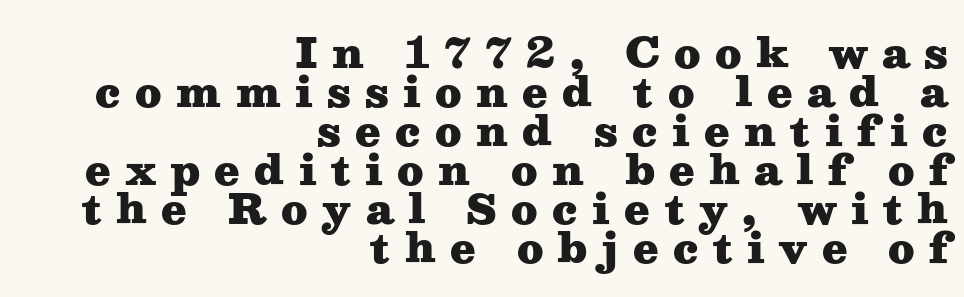
The image shows 41 px heavy, wide serif type, upright; set right-aligned, tight line spacing (0.95x), unusually wide letter spacing (+0.35 em), not underlined; medium stroke contrast and a medium x-height.
